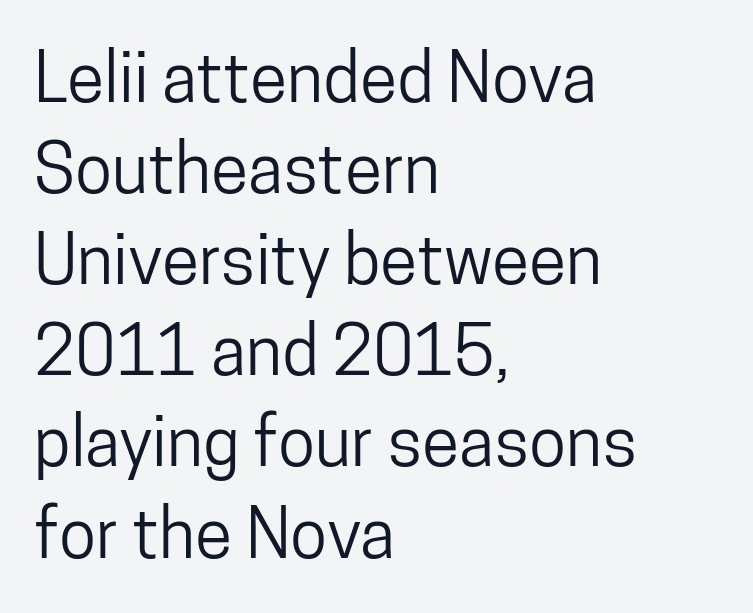
Q: Is the text italic (slanted)? A: No, it is upright.
Q: Is the typeface a serif or a sans-serif typeface? A: Sans-serif.
Q: Is the text underlined? A: No.
Q: How is the paragraph aligned? A: Left-aligned.
Q: Is the spacing between letters normal or unusually wide? A: Normal.
Q: Is the spacing between lines tight, normal or loose? A: Normal.
Q: Width (condensed, normal, or wide)? A: Condensed.
Q: Stroke contrast? A: Low.
Q: x-height? A: Medium.
Q: Monospaced? A: No.
